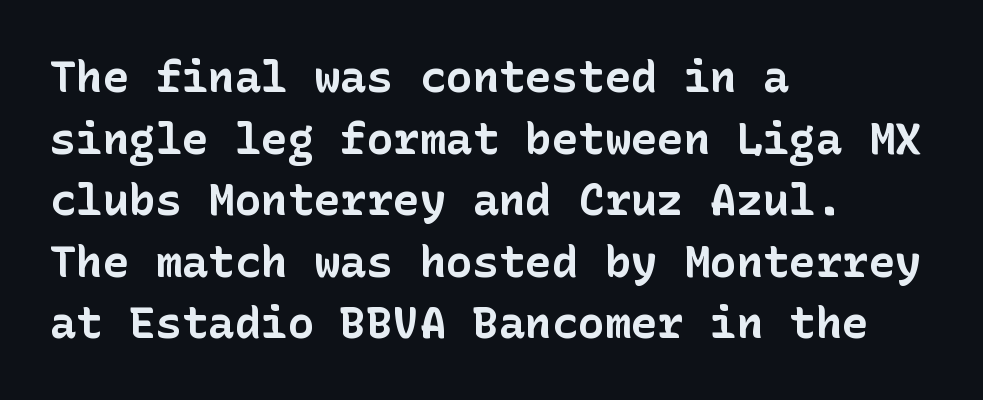
The image shows 44 px bold sans-serif type, upright; set left-aligned, normal line spacing (1.4x), normal letter spacing, not underlined; low stroke contrast and a medium x-height.
